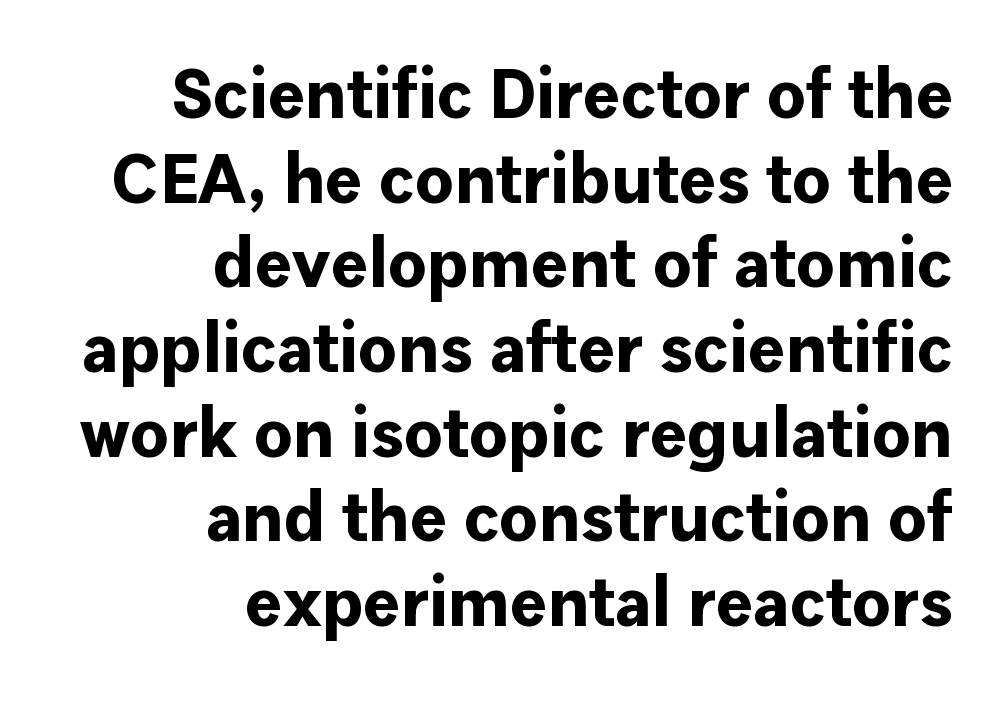
The image shows 70 px bold sans-serif type, upright; set right-aligned, line spacing 1.21x, normal letter spacing, not underlined; low stroke contrast and a medium x-height.
